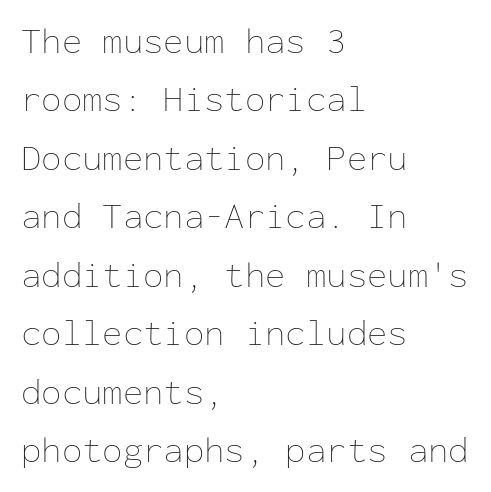
{"italic": "no", "bold": "no", "weight": "thin", "width": "normal", "stroke_contrast": "low", "x_height": "medium", "monospaced": "yes", "underline": "no", "align": "left", "line_spacing": "normal", "line_spacing_ratio": 1.58, "letter_spacing": "normal", "letter_spacing_em": 0.0, "glyph_px": 37}
